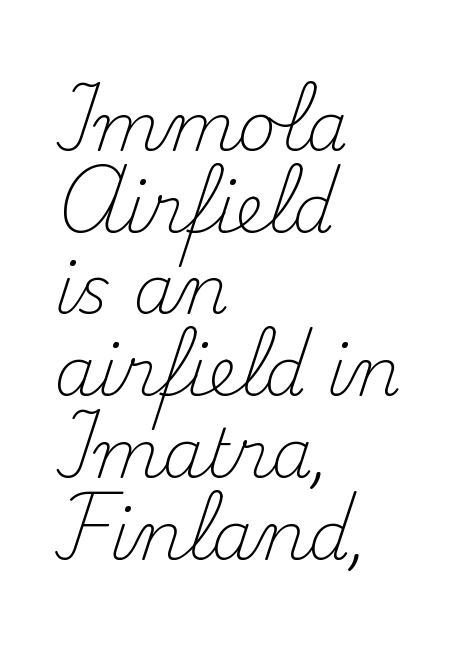
The image shows 67 px light serif type; set left-aligned, line spacing 1.22x, normal letter spacing, not underlined; medium stroke contrast and a small x-height.
